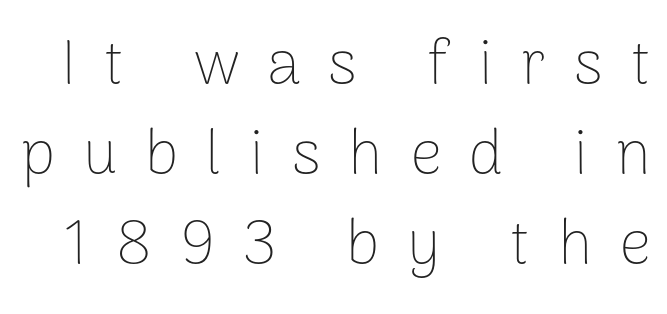
Q: Is the text bold? A: No.
Q: Is the text italic (slanted)? A: No, it is upright.
Q: Is the typeface a serif or a sans-serif typeface? A: Sans-serif.
Q: Is the text underlined? A: No.
Q: Is the spacing between letters normal or unusually wide? A: Unusually wide.
Q: Is the spacing between lines tight, normal or loose? A: Normal.
Q: Width (condensed, normal, or wide)? A: Normal.
Q: Stroke contrast? A: Low.
Q: x-height? A: Medium.
Q: Monospaced? A: No.
